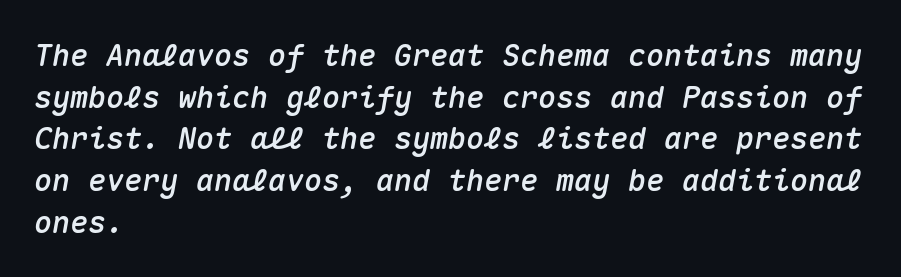
{"italic": "yes", "lean": "right", "slant_degrees": 10, "width": "normal", "stroke_contrast": "medium", "x_height": "medium", "monospaced": "yes", "underline": "no", "align": "left", "line_spacing": "normal", "line_spacing_ratio": 1.39, "letter_spacing": "normal", "letter_spacing_em": 0.0, "glyph_px": 30}
